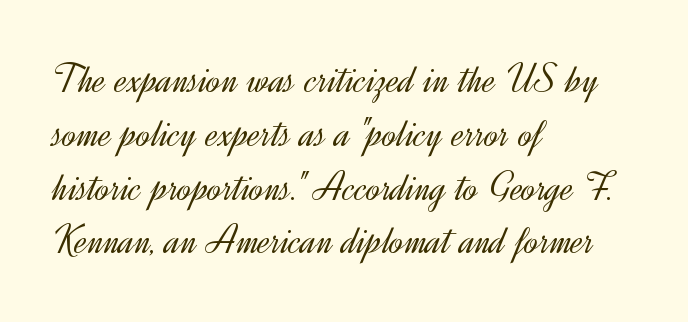
Q: Is the text bold? A: No.
Q: Is the text italic (slanted)? A: Yes.
Q: Is the typeface a serif or a sans-serif typeface? A: Sans-serif.
Q: Is the text underlined? A: No.
Q: How is the paragraph aligned? A: Left-aligned.
Q: Is the spacing between letters normal or unusually wide? A: Normal.
Q: Is the spacing between lines tight, normal or loose? A: Normal.
Q: Width (condensed, normal, or wide)? A: Normal.
Q: x-height? A: Small.
Q: Monospaced? A: No.
